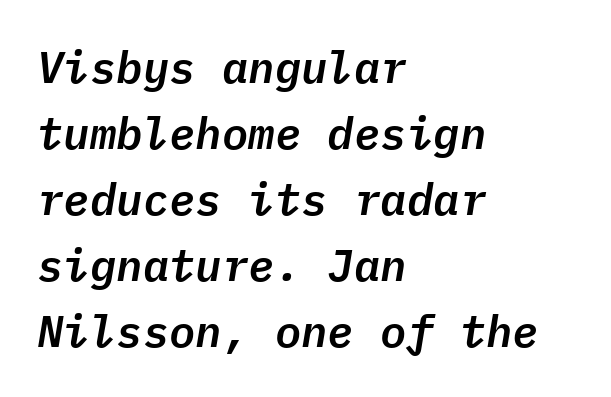
Designer's note — italics engaged. Plain, unruled lines of type. Layout note: lines flush left. The letterforms sit shoulder to shoulder at normal distance. Monospaced: the letters line up in strict vertical columns.
